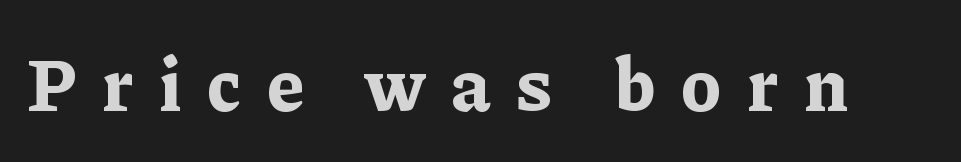
Words appear elongated and porous because spacing is wide. Font category for this specimen: serif. Notice how thick the strokes are: this is what a full bold looks like. The letters stand straight up with perfectly vertical stems.
